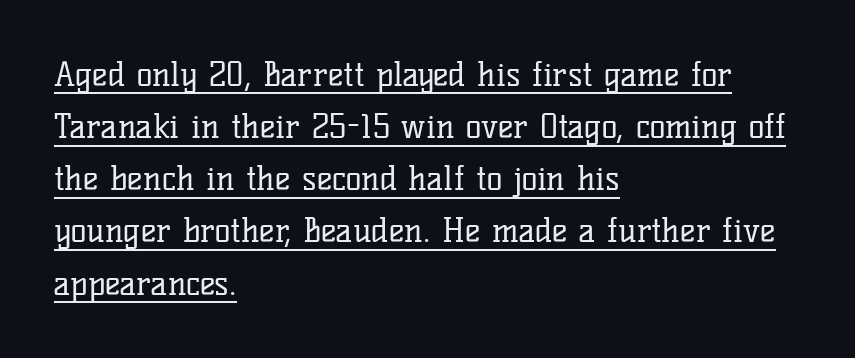
{"serif": "yes", "italic": "no", "bold": "no", "weight": "regular", "width": "normal", "stroke_contrast": "low", "x_height": "medium", "monospaced": "no", "underline": "yes", "align": "left", "line_spacing": "normal", "line_spacing_ratio": 1.58, "letter_spacing": "normal", "letter_spacing_em": 0.0, "glyph_px": 33}
